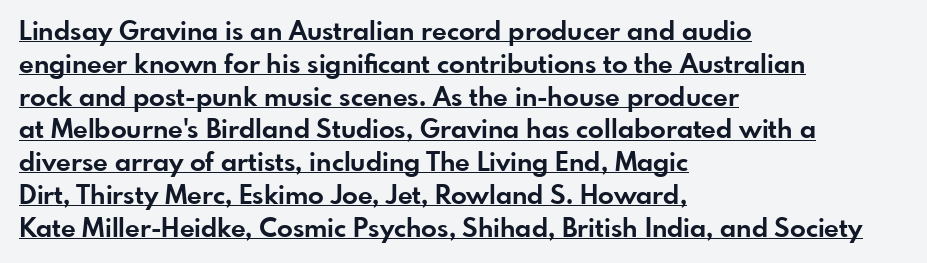
{"italic": "no", "bold": "yes", "underline": "yes", "align": "left", "line_spacing": "normal", "line_spacing_ratio": 1.26, "letter_spacing": "normal", "letter_spacing_em": 0.0, "glyph_px": 26}
